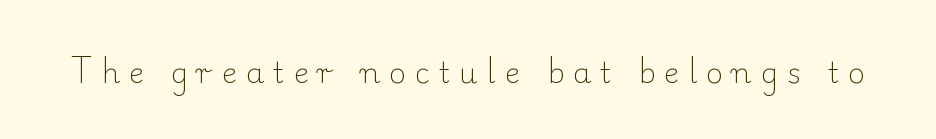
Do the characters align in a grid? No, the font is proportional. There is plenty of visible air inserted between adjacent glyphs. Note: serifs present on the glyphs. Stems and bowls with no extra thickness — not bold.
